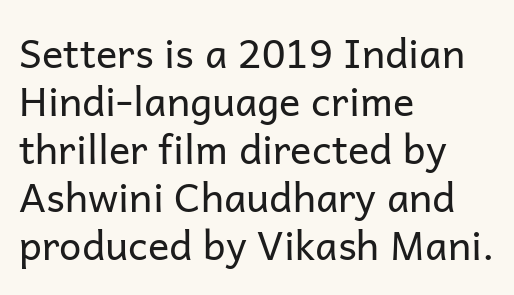
The image shows 40 px regular-weight sans-serif type, upright; set left-aligned, line spacing 1.2x, normal letter spacing, not underlined; low stroke contrast and a medium x-height.
